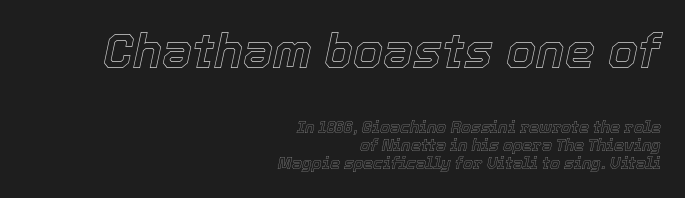
{"italic": "yes", "lean": "right", "slant_degrees": 12, "width": "normal", "x_height": "medium", "monospaced": "no", "underline": "no", "align": "right", "line_spacing": "tight", "line_spacing_ratio": 1.15, "letter_spacing": "normal", "letter_spacing_em": 0.0, "larger_block": "first", "size_ratio": 3.0, "glyph_px": 48}
